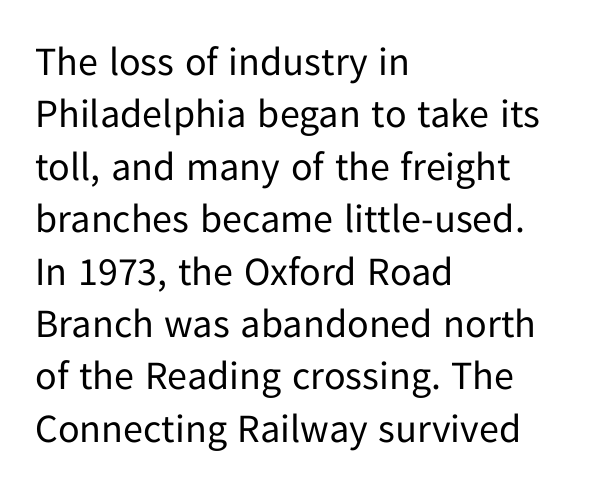
Q: Is the text bold? A: No.
Q: Is the text italic (slanted)? A: No, it is upright.
Q: Is the typeface a serif or a sans-serif typeface? A: Sans-serif.
Q: Is the text underlined? A: No.
Q: How is the paragraph aligned? A: Left-aligned.
Q: Is the spacing between letters normal or unusually wide? A: Normal.
Q: Is the spacing between lines tight, normal or loose? A: Normal.
Q: Width (condensed, normal, or wide)? A: Normal.
Q: Stroke contrast? A: Low.
Q: x-height? A: Medium.
Q: Monospaced? A: No.
